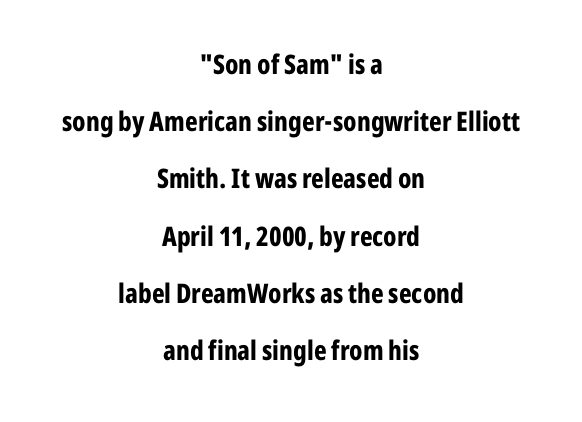
The image shows 27 px bold type, upright; set centered, loose line spacing (2.12x), normal letter spacing, not underlined.
